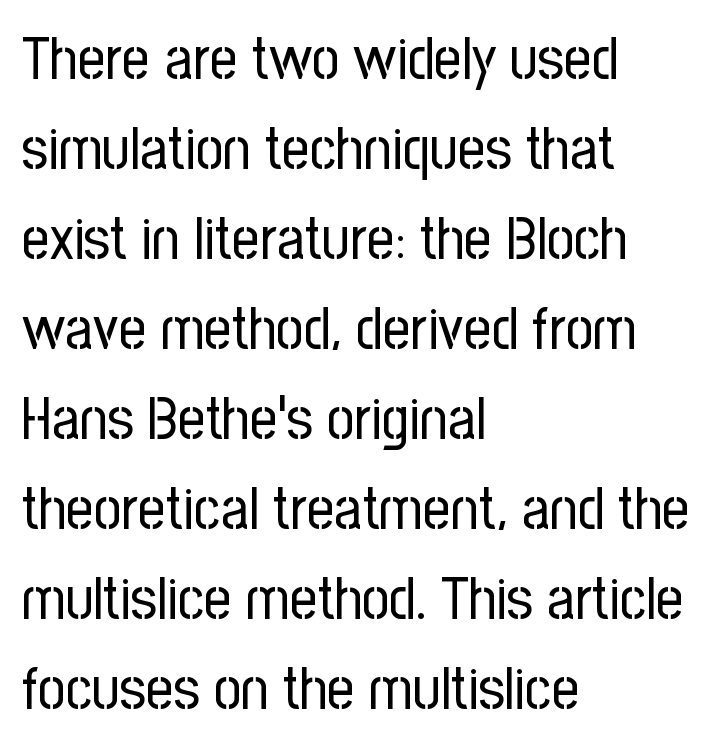
Q: Is the text bold? A: No.
Q: Is the text italic (slanted)? A: No, it is upright.
Q: Is the typeface a serif or a sans-serif typeface? A: Sans-serif.
Q: Is the text underlined? A: No.
Q: How is the paragraph aligned? A: Left-aligned.
Q: Is the spacing between letters normal or unusually wide? A: Normal.
Q: Is the spacing between lines tight, normal or loose? A: Normal.
Q: Width (condensed, normal, or wide)? A: Condensed.
Q: Stroke contrast? A: Low.
Q: x-height? A: Medium.
Q: Monospaced? A: No.
